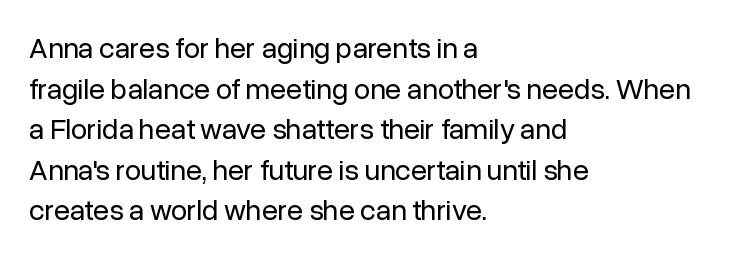
{"serif": "no", "italic": "no", "bold": "no", "weight": "regular", "width": "normal", "stroke_contrast": "low", "x_height": "medium", "monospaced": "no", "underline": "no", "align": "left", "line_spacing": "normal", "line_spacing_ratio": 1.4, "letter_spacing": "normal", "letter_spacing_em": 0.0, "glyph_px": 29}
